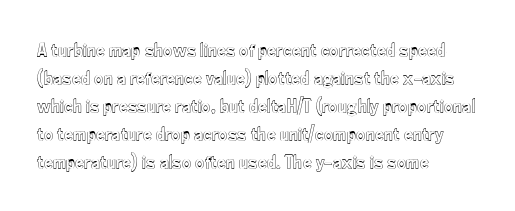
{"italic": "no", "underline": "no", "align": "left", "line_spacing": "normal", "line_spacing_ratio": 1.4, "letter_spacing": "normal", "letter_spacing_em": 0.0, "glyph_px": 20}
